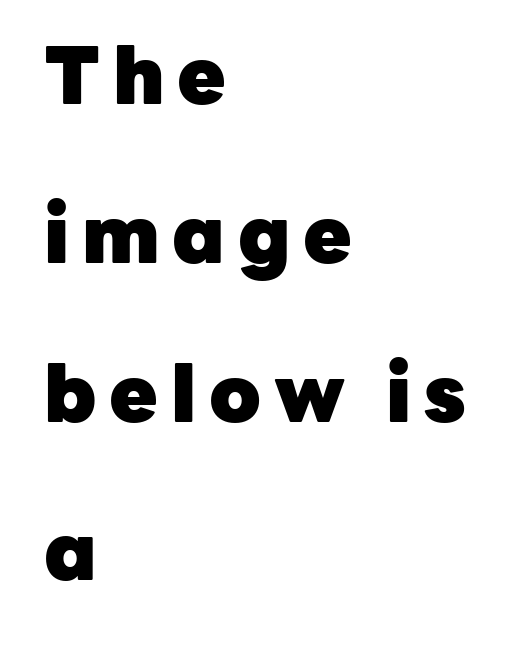
The image shows 79 px heavy sans-serif type, upright; set left-aligned, loose line spacing (2.01x), not underlined; low stroke contrast and a medium x-height.
